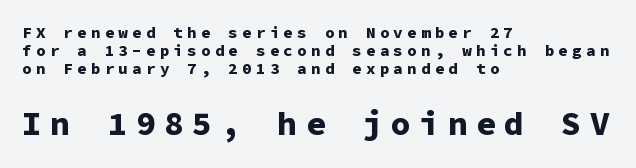
Q: Is the text bold? A: Yes.
Q: Is the text italic (slanted)? A: No, it is upright.
Q: Is the typeface a serif or a sans-serif typeface? A: Sans-serif.
Q: Is the text underlined? A: No.
Q: How is the paragraph aligned? A: Left-aligned.
Q: Is the spacing between letters normal or unusually wide? A: Unusually wide.
Q: Is the spacing between lines tight, normal or loose? A: Tight.
Q: Which block of text is set in a larger size, the first (top) or the second (bottom)? A: The second (bottom) one.
Q: Width (condensed, normal, or wide)? A: Normal.
Q: Stroke contrast? A: Low.
Q: x-height? A: Medium.
Q: Monospaced? A: Yes.
